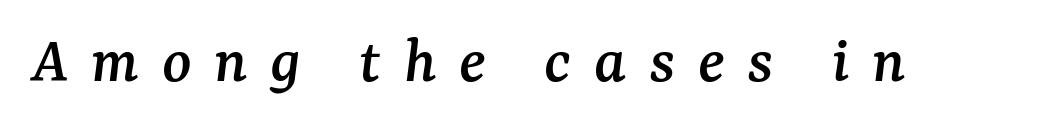
The image shows 68 px serif type, italic (leaning right); set unusually wide letter spacing (+0.33 em), not underlined; medium stroke contrast and a medium x-height.
